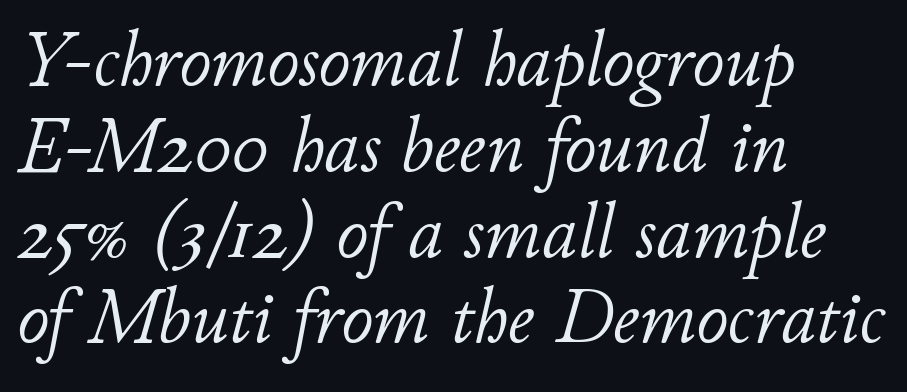
Q: Is the text bold? A: No.
Q: Is the text italic (slanted)? A: Yes, it leans right by about 11 degrees.
Q: Is the text underlined? A: No.
Q: How is the paragraph aligned? A: Left-aligned.
Q: Is the spacing between letters normal or unusually wide? A: Normal.
Q: Is the spacing between lines tight, normal or loose? A: Tight.
Q: Width (condensed, normal, or wide)? A: Normal.
Q: Stroke contrast? A: Low.
Q: x-height? A: Small.
Q: Monospaced? A: No.
